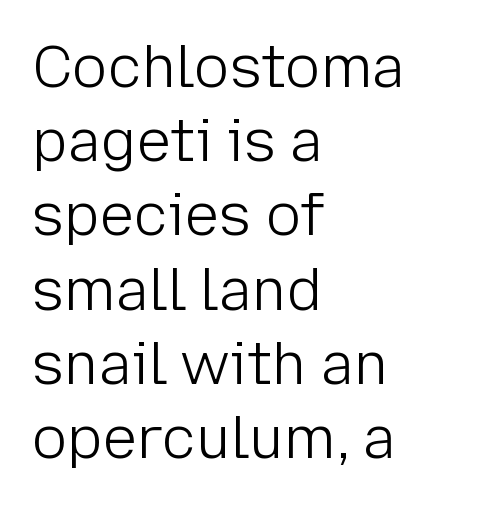
The image shows 58 px light sans-serif type, upright; set left-aligned, normal line spacing (1.28x), normal letter spacing, not underlined; low stroke contrast and a medium x-height.
